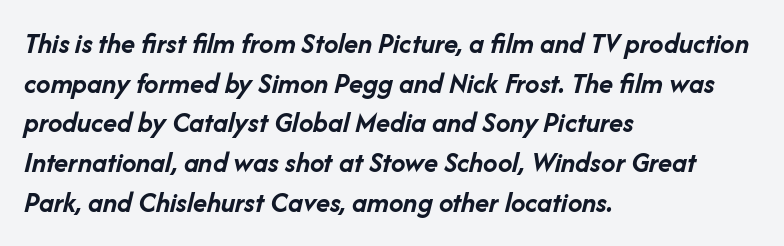
Designer's note — italics engaged. Line starts are locked; line ends wander. Each glyph is drawn with heavy, bold strokes. Each letter keeps its own natural width here, so spacing adapts to shape.
